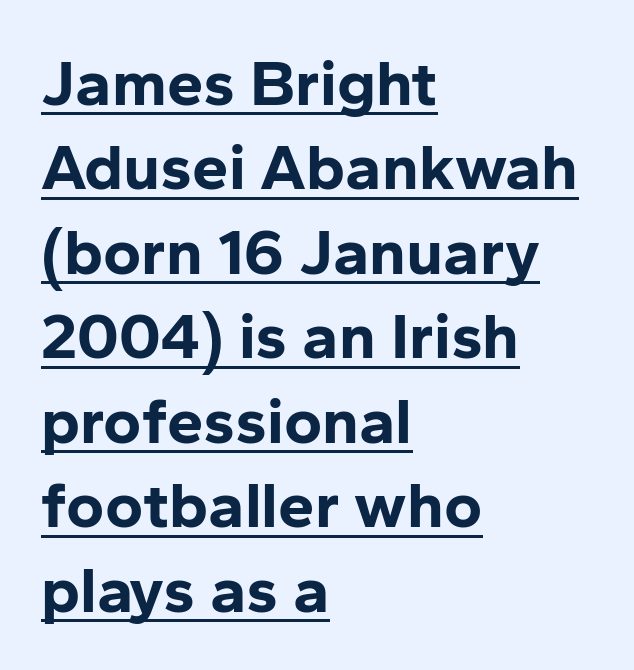
The image shows 65 px bold sans-serif type, upright; set left-aligned, normal line spacing (1.3x), normal letter spacing, underlined; low stroke contrast and a medium x-height.
